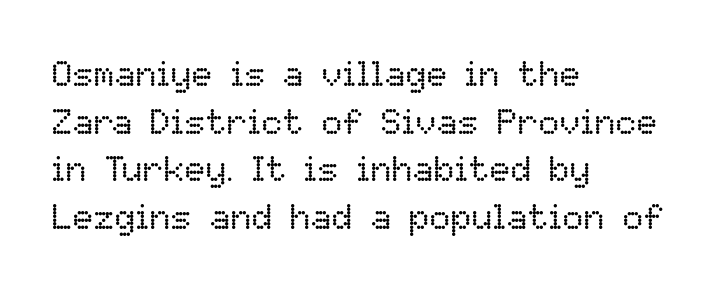
The image shows 35 px regular-weight type, upright; set left-aligned, normal line spacing (1.36x), normal letter spacing, not underlined; low stroke contrast and a medium x-height.
